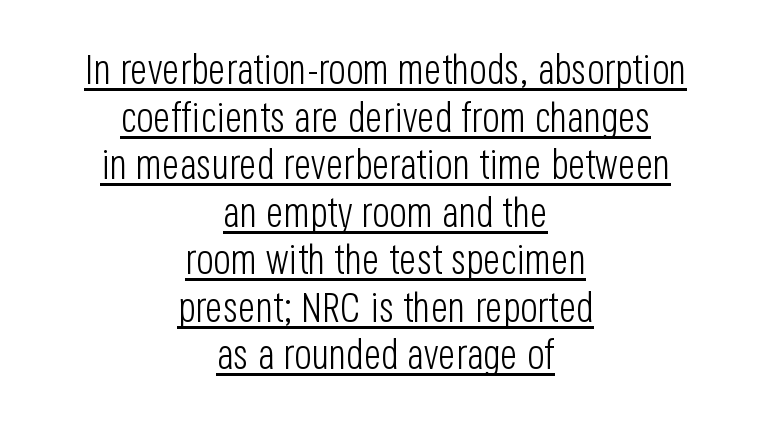
The cut favours lightness, reaching ordinary text weight at its darkest. The specimen reads as upright at a glance. Compared with typical body copy, the letter spacing here is the same. The designer went with a sans here, leaving each stem footless. This sample is center-justified, so both line endings float freely. This is underlined copy, the kind a proofreader might mark for attention.
